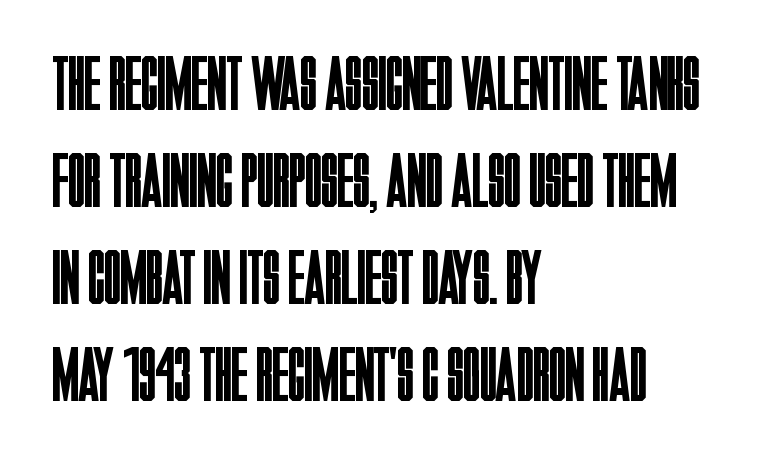
The image shows 77 px regular-weight, condensed sans-serif type, upright; set left-aligned, normal line spacing (1.26x), normal letter spacing, not underlined; low stroke contrast and a large x-height.
